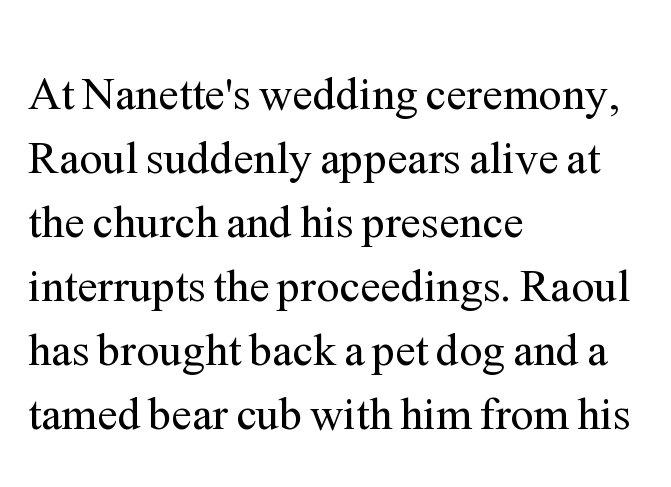
Think of a printed novel: that variable character pitch is what you see here. The type is set solid horizontally, with unmodified tracking. Compared with a typical body face, this is equally light or lighter still. Unlike italic type, these characters show no tilt at all. The foot of each line stays bare and open. This sample keeps an unexceptional amount of space between lines.
